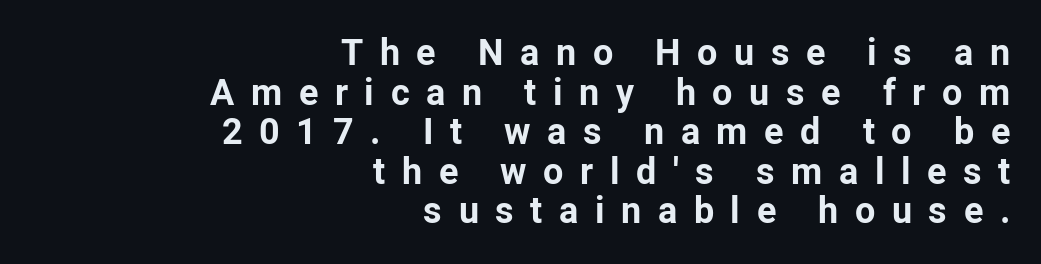
The image shows 36 px bold sans-serif type, upright; set right-aligned, tight line spacing (1.1x), unusually wide letter spacing (+0.46 em), not underlined; low stroke contrast and a medium x-height.
